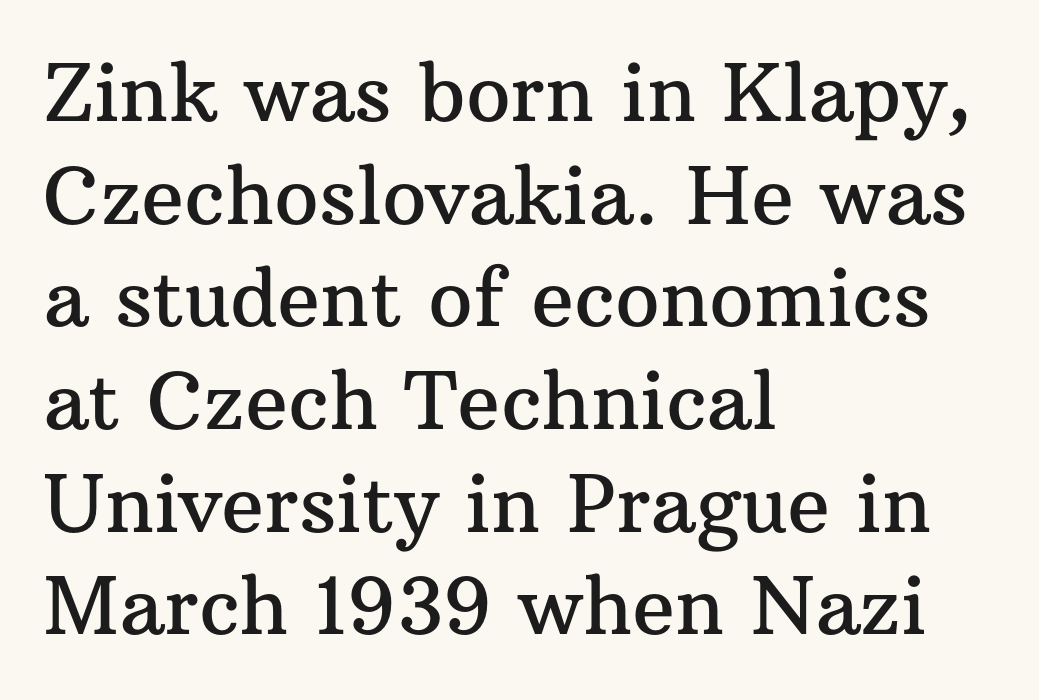
The image shows 79 px serif type, upright; set left-aligned, normal line spacing (1.3x), normal letter spacing, not underlined; medium stroke contrast and a medium x-height.
